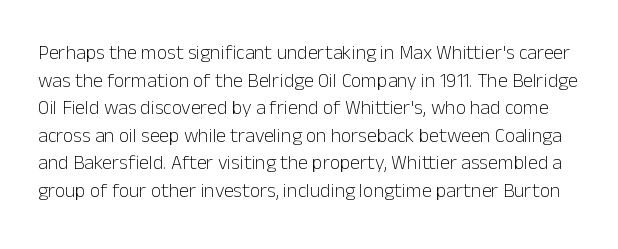
The image shows 20 px text type, upright; set normal line spacing (1.38x), normal letter spacing, not underlined.
